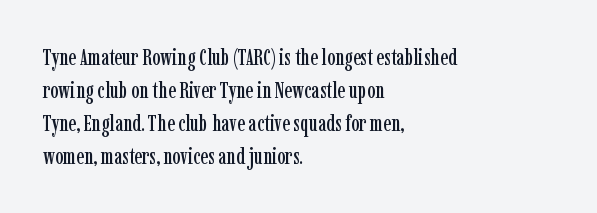
{"italic": "no", "underline": "no", "align": "left", "line_spacing": "normal", "line_spacing_ratio": 1.43, "letter_spacing": "normal", "letter_spacing_em": 0.0, "glyph_px": 23}
